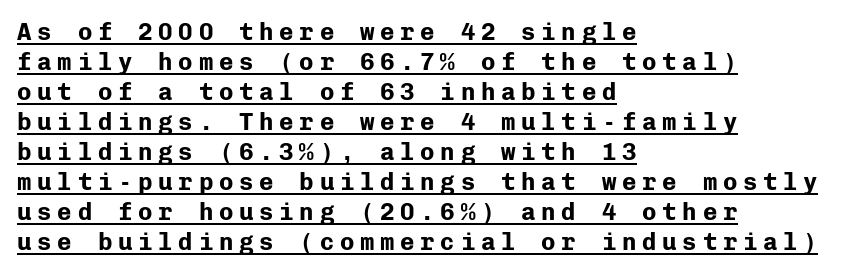
{"italic": "no", "bold": "yes", "underline": "yes", "align": "left", "line_spacing": "normal", "line_spacing_ratio": 1.25, "letter_spacing": "wide", "letter_spacing_em": 0.24, "glyph_px": 24}
